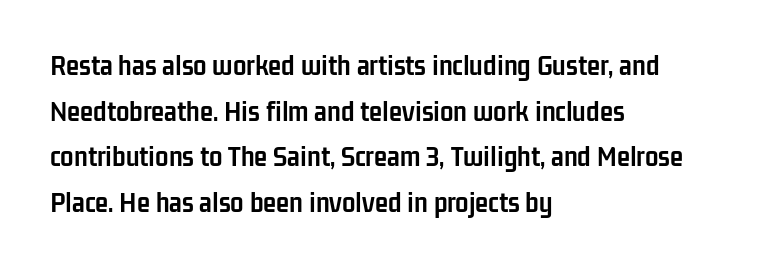
How would I describe the line gaps? Plain and ordinary. Strokes here are thick enough to call this a true bold. Rendered with straight, roman letterforms. Reading down the block, your eye returns to a fixed left position each line.
